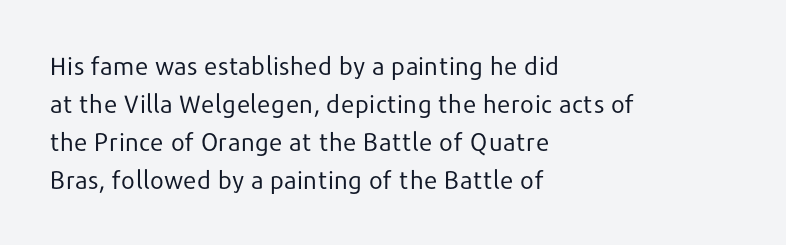
Q: Is the text bold? A: No.
Q: Is the text italic (slanted)? A: No, it is upright.
Q: Is the text underlined? A: No.
Q: How is the paragraph aligned? A: Left-aligned.
Q: Is the spacing between letters normal or unusually wide? A: Normal.
Q: Is the spacing between lines tight, normal or loose? A: Normal.
